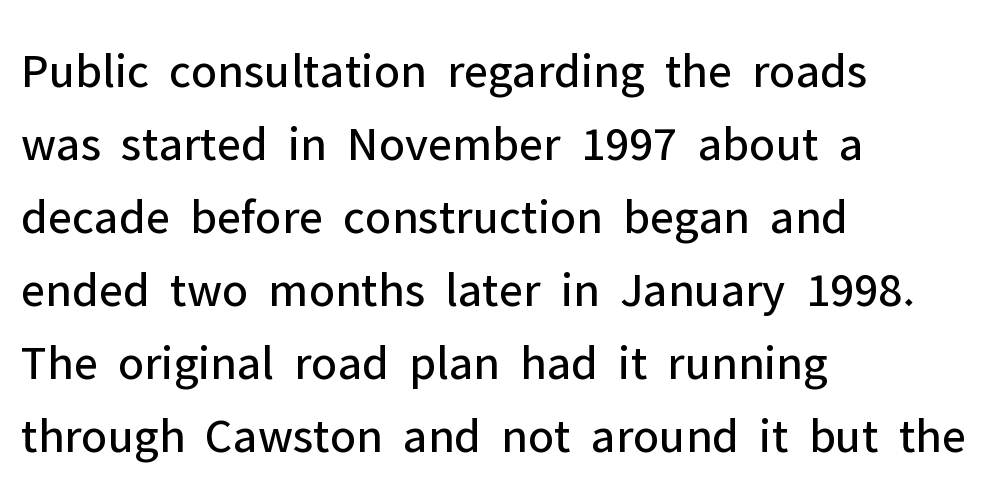
The lettering holds an erect, upright posture throughout. The rag falls on the right side of this text block. Does the type have serifs? No, each stem ends abruptly. Think of a printed novel: that variable character pitch is what you see here. Unbolded letterforms with no extra heft. Clear beneath every line of the passage.
